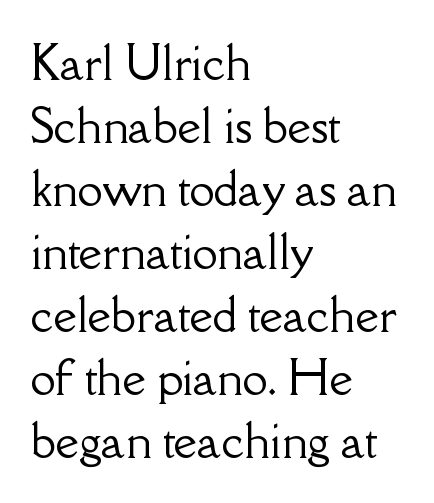
Compared with a centered layout, this one pins lines to the left instead. The strip under each line holds only bare page. The gaps between neighbouring characters are ordinary and unremarkable. Honestly, the row spacing looks completely unremarkable.
